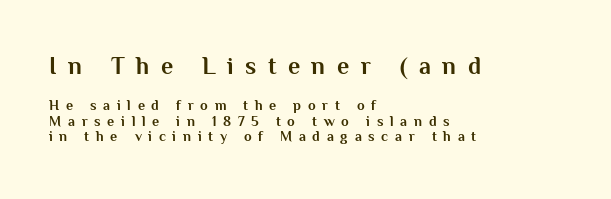
Quick note: interline space is minimal. Look at the glyph heights: the upper group is clearly the bigger setting. The string is rendered with underlining switched off. Posture: vertical. Someone cranked the tracking dial way up on this one.
